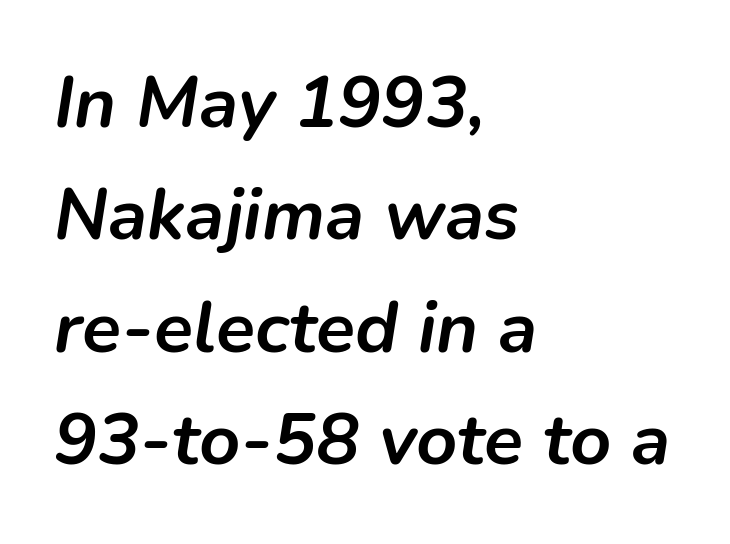
Vertically, the passage feels balanced, rows spaced as you'd expect. Compared with ordinary roman type, these characters are visibly tilted. These words are printed bold, with thick strokes throughout. Is the letter spacing exaggerated? No — it looks like the ordinary default. Bare-footed words on every line.
